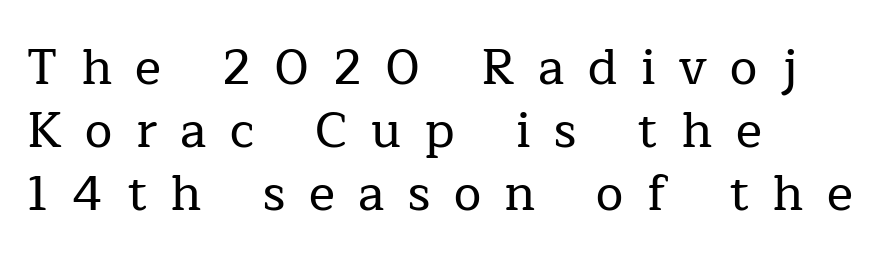
The image shows 49 px serif type, upright; set left-aligned, normal line spacing (1.29x), unusually wide letter spacing (+0.48 em), not underlined; low stroke contrast and a medium x-height.
